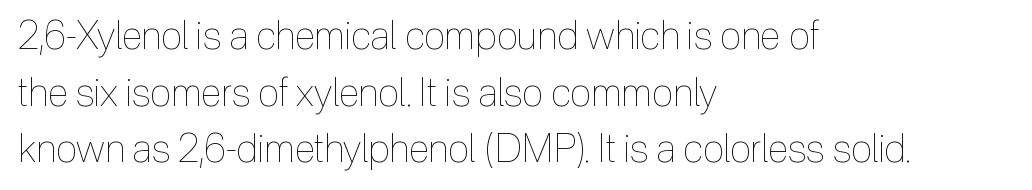
In CSS terms this would be text-align: left. Here the glyphs are tracked normally, forming tight word shapes. The passage shown stacks its lines at a standard gap. Looks like regular typesetting: each glyph gets only the width it needs. Counters stay open thanks to moderate or lighter strokes.
